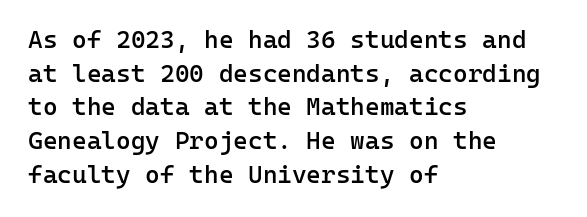
{"italic": "no", "bold": "semi", "underline": "no", "align": "left", "line_spacing": "normal", "line_spacing_ratio": 1.35, "letter_spacing": "normal", "letter_spacing_em": 0.0, "glyph_px": 25}
